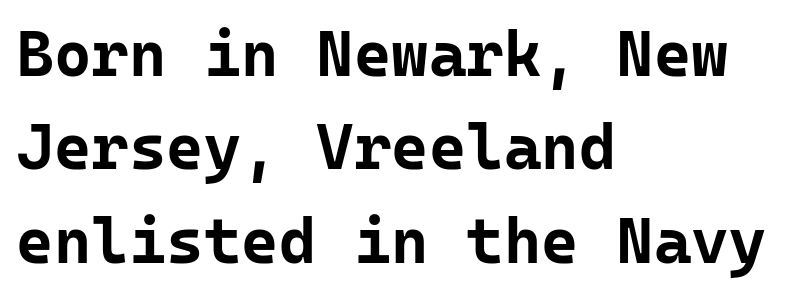
{"serif": "no", "italic": "no", "bold": "yes", "weight": "bold", "width": "normal", "stroke_contrast": "low", "x_height": "medium", "monospaced": "yes", "underline": "no", "align": "left", "line_spacing": "normal", "line_spacing_ratio": 1.46, "letter_spacing": "normal", "letter_spacing_em": 0.0, "glyph_px": 64}
